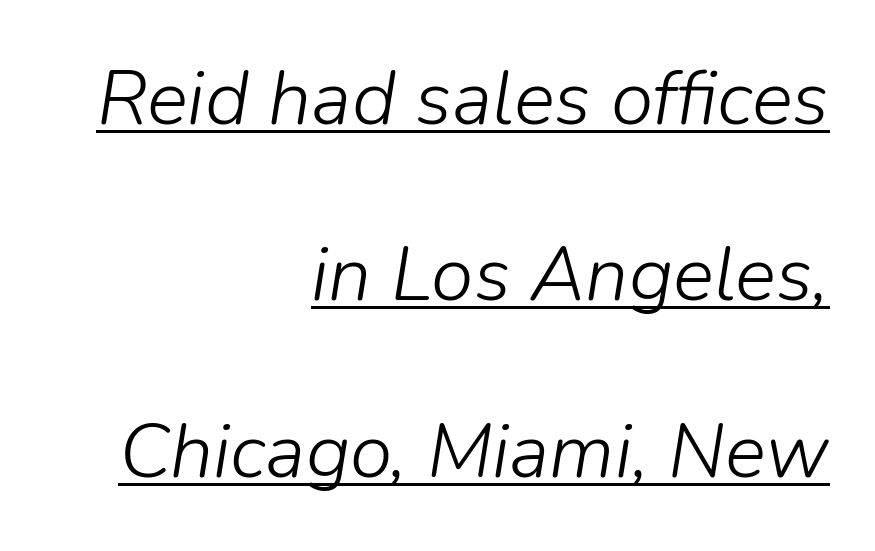
Q: Is the text bold? A: No.
Q: Is the text italic (slanted)? A: Yes, it leans right by about 9 degrees.
Q: Is the text underlined? A: Yes.
Q: How is the paragraph aligned? A: Right-aligned.
Q: Is the spacing between letters normal or unusually wide? A: Normal.
Q: Is the spacing between lines tight, normal or loose? A: Loose.
Q: Width (condensed, normal, or wide)? A: Normal.
Q: Stroke contrast? A: Low.
Q: x-height? A: Medium.
Q: Monospaced? A: No.
